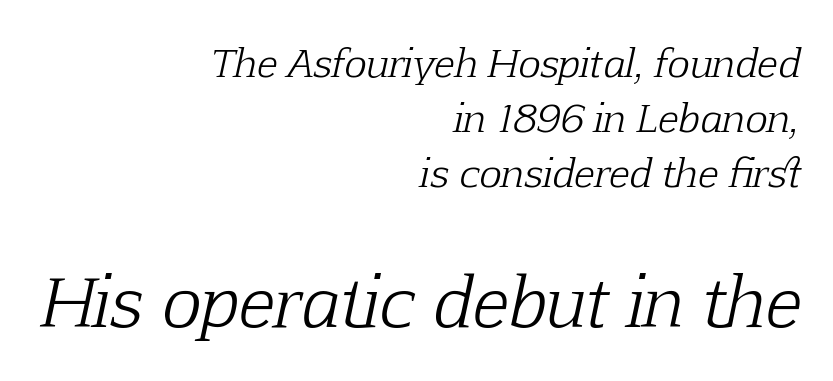
Q: Is the text bold? A: No.
Q: Is the text italic (slanted)? A: Yes, it leans right by about 12 degrees.
Q: Is the typeface a serif or a sans-serif typeface? A: Serif.
Q: Is the text underlined? A: No.
Q: How is the paragraph aligned? A: Right-aligned.
Q: Is the spacing between letters normal or unusually wide? A: Normal.
Q: Is the spacing between lines tight, normal or loose? A: Normal.
Q: Which block of text is set in a larger size, the first (top) or the second (bottom)? A: The second (bottom) one.
Q: Width (condensed, normal, or wide)? A: Normal.
Q: Stroke contrast? A: Low.
Q: x-height? A: Medium.
Q: Monospaced? A: No.
